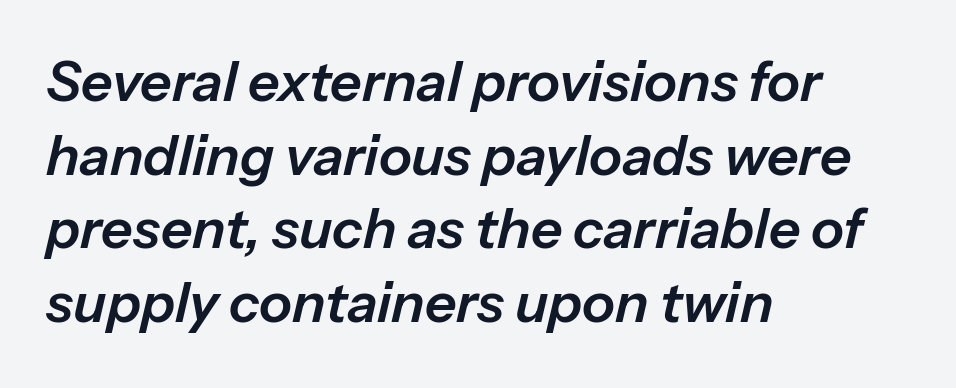
Q: Is the text italic (slanted)? A: Yes, it leans right by about 13 degrees.
Q: Is the text underlined? A: No.
Q: How is the paragraph aligned? A: Left-aligned.
Q: Is the spacing between letters normal or unusually wide? A: Normal.
Q: Is the spacing between lines tight, normal or loose? A: Normal.
Q: Width (condensed, normal, or wide)? A: Normal.
Q: Stroke contrast? A: Low.
Q: x-height? A: Medium.
Q: Monospaced? A: No.
